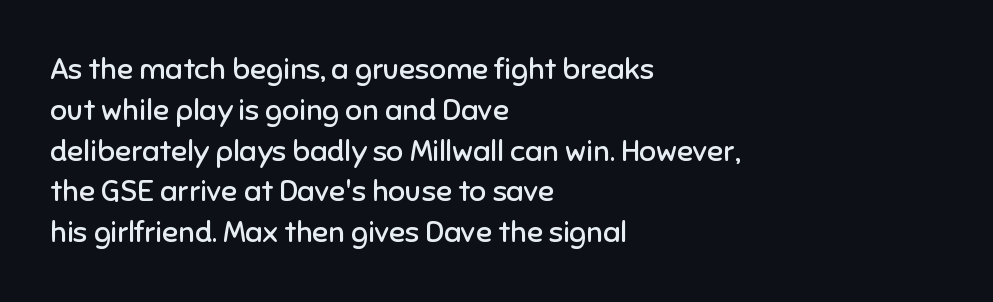
The image shows 30 px regular-weight sans-serif type, upright; set left-aligned, normal line spacing (1.36x), normal letter spacing, not underlined; low stroke contrast and a medium x-height.
